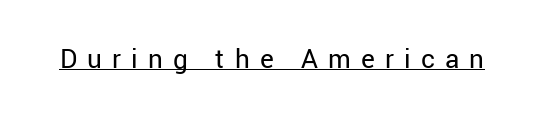
The image shows 29 px regular-weight sans-serif type, upright; set unusually wide letter spacing (+0.35 em), underlined; low stroke contrast and a medium x-height.
